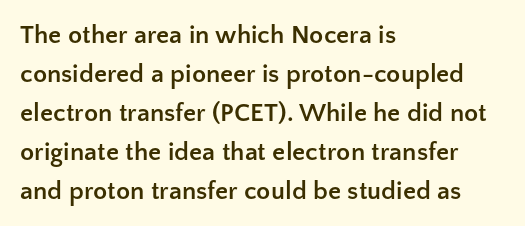
The image shows 26 px bold type, upright; set left-aligned, normal line spacing (1.5x), normal letter spacing, not underlined.
